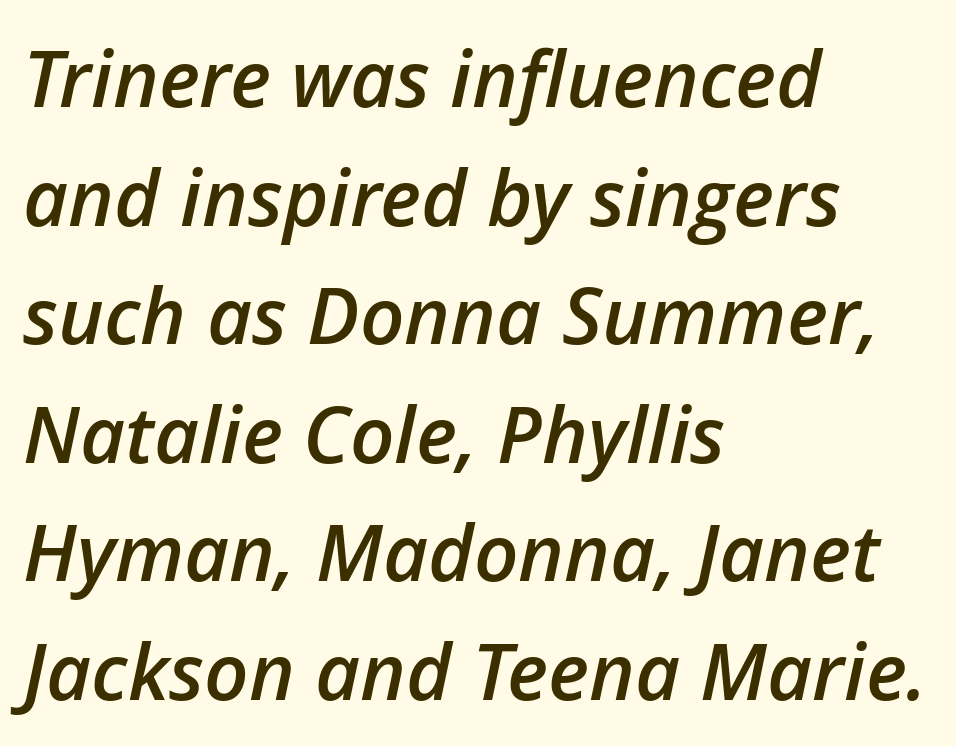
The image shows 78 px semibold type, italic (leaning right); set left-aligned, normal line spacing (1.52x), normal letter spacing, not underlined; low stroke contrast and a medium x-height.
